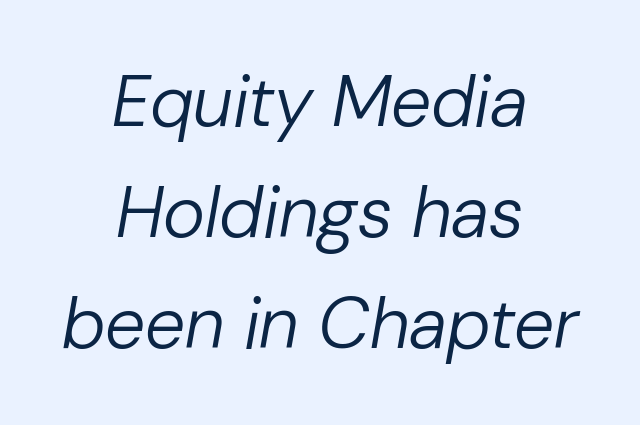
Stem width sits at or under what a default text font uses. A typesetter would call this proportional, since set widths differ per character. What stands out about the letter spacing? Nothing — it is the standard amount. Is there much room between lines? A standard amount, neither cramped nor airy. The font's italic variant was chosen for this text. Clear beneath every line of the passage.
